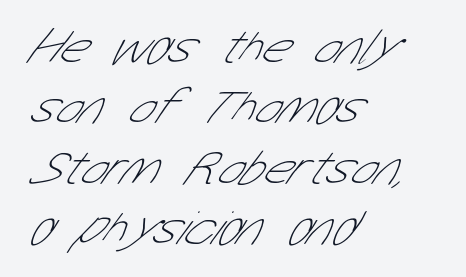
The image shows 49 px thin, condensed sans-serif type; set left-aligned, line spacing 1.23x, normal letter spacing, not underlined; low stroke contrast and a medium x-height.
